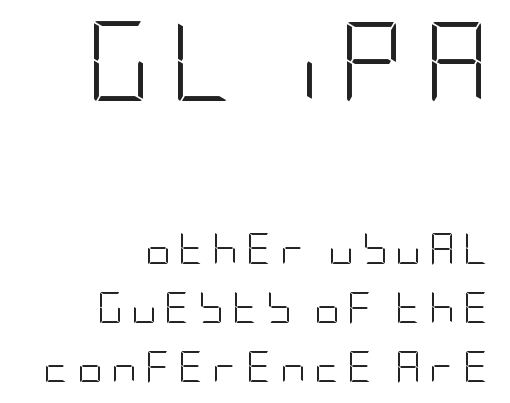
{"serif": "no", "italic": "no", "bold": "no", "weight": "light", "width": "condensed", "stroke_contrast": "low", "x_height": "large", "underline": "no", "align": "right", "line_spacing_ratio": 1.84, "letter_spacing": "wide", "letter_spacing_em": 0.24, "larger_block": "first", "size_ratio": 2.5, "glyph_px": 80}
